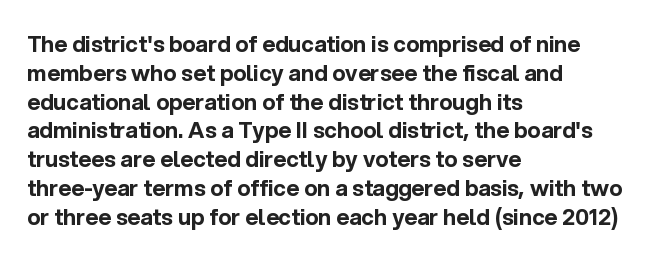
The rows are spaced the way most documents space them. Its strokes are broad and dark, the hallmark of bold type. Posture: upright roman. A bare baseline throughout the passage.
